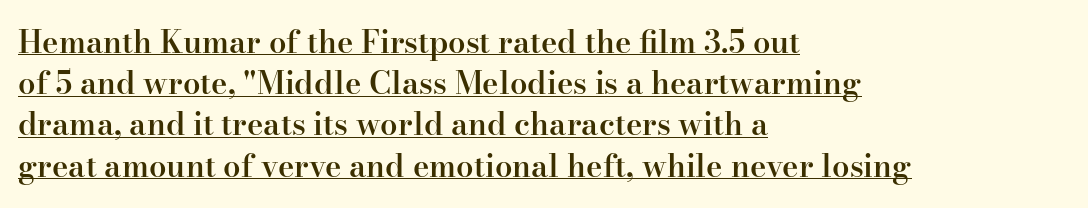
{"serif": "yes", "italic": "no", "bold": "semi", "weight": "semibold", "width": "normal", "stroke_contrast": "high", "x_height": "small", "monospaced": "no", "underline": "yes", "align": "left", "line_spacing": "normal", "line_spacing_ratio": 1.33, "letter_spacing": "normal", "letter_spacing_em": 0.0, "glyph_px": 31}
